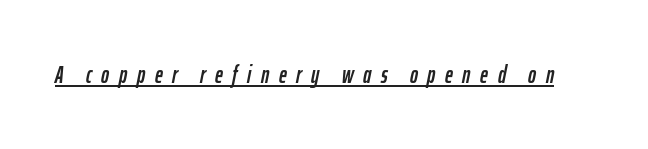
Q: Is the text italic (slanted)? A: Yes, it leans right by about 12 degrees.
Q: Is the text underlined? A: Yes.
Q: Is the spacing between letters normal or unusually wide? A: Unusually wide.
